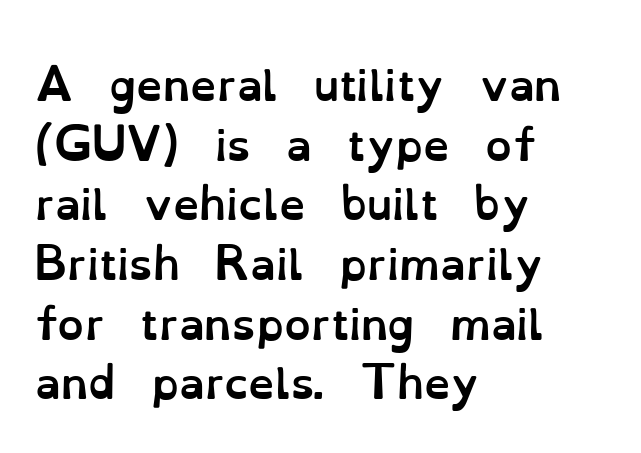
On the weight axis this lands at bold, roughly 700. Designer's note — italics off, roman on. The rendering keeps characters at their native spacing. The compositor pushed each line to the left boundary. Character widths vary here, with narrow letters taking less room than wide ones. Horizontal bands of white between lines are of average thickness.
